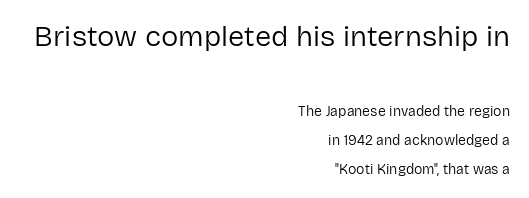
{"serif": "no", "italic": "no", "bold": "no", "weight": "regular", "width": "normal", "stroke_contrast": "low", "x_height": "medium", "monospaced": "no", "underline": "no", "align": "right", "line_spacing": "loose", "line_spacing_ratio": 2.07, "letter_spacing": "normal", "letter_spacing_em": 0.0, "larger_block": "first", "size_ratio": 2.07, "glyph_px": 29}
